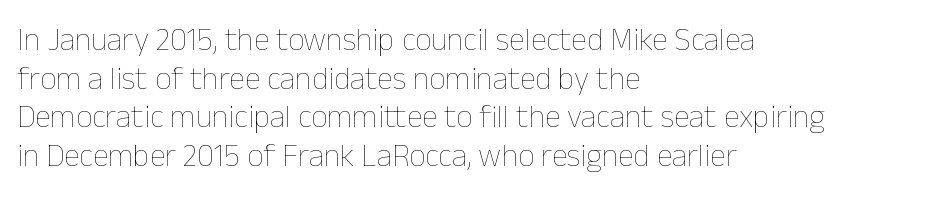
{"italic": "no", "bold": "no", "weight": "thin", "width": "normal", "stroke_contrast": "low", "x_height": "medium", "monospaced": "no", "underline": "no", "align": "left", "line_spacing_ratio": 1.21, "letter_spacing": "normal", "letter_spacing_em": 0.0, "glyph_px": 32}
